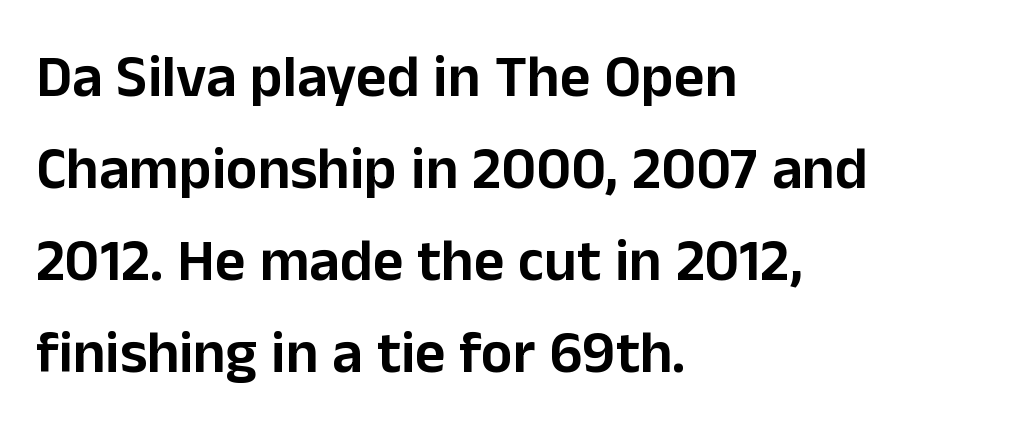
The lettering stays uniformly vertical, giving the passage a roman look. The passage shown stacks its lines at a standard gap. Underlining? Definitely not there. The typesetter chose a ragged-right arrangement here. Here the glyphs are tracked normally, forming tight word shapes. The rendering shows plain stroke endings on the letterforms — a sans-serif design.
